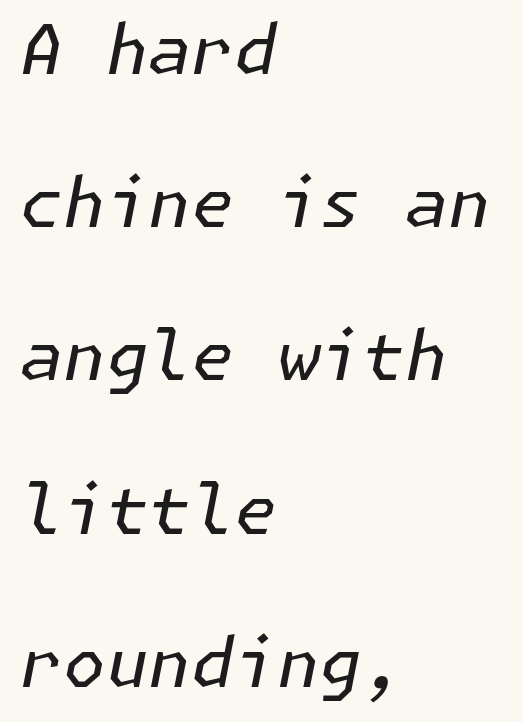
{"italic": "yes", "lean": "right", "slant_degrees": 11, "bold": "no", "weight": "regular", "width": "normal", "stroke_contrast": "low", "x_height": "medium", "underline": "no", "align": "left", "line_spacing": "loose", "line_spacing_ratio": 2.22, "letter_spacing": "normal", "letter_spacing_em": 0.0, "glyph_px": 69}
